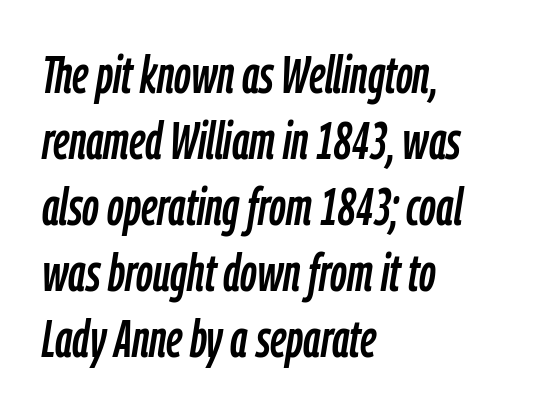
{"italic": "yes", "lean": "right", "slant_degrees": 9, "width": "condensed", "stroke_contrast": "low", "x_height": "medium", "monospaced": "no", "underline": "no", "align": "left", "line_spacing": "normal", "line_spacing_ratio": 1.27, "letter_spacing": "normal", "letter_spacing_em": 0.0, "glyph_px": 52}
